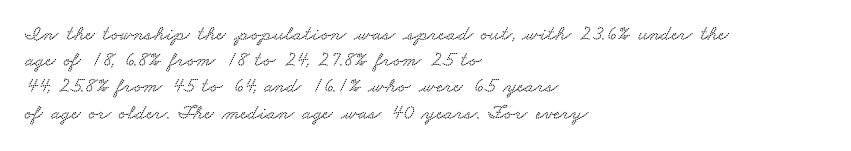
Visually the block forms a straight wall on the left and a jagged coastline on the right. Whoever set this chose a conventional vertical rhythm. The words here are not underlined. Short note: letters normally spaced.
